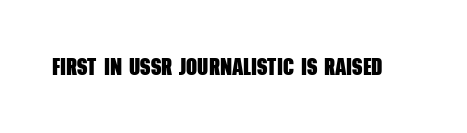
Q: Is the text bold? A: Yes.
Q: Is the text underlined? A: No.
Q: Is the spacing between letters normal or unusually wide? A: Normal.
